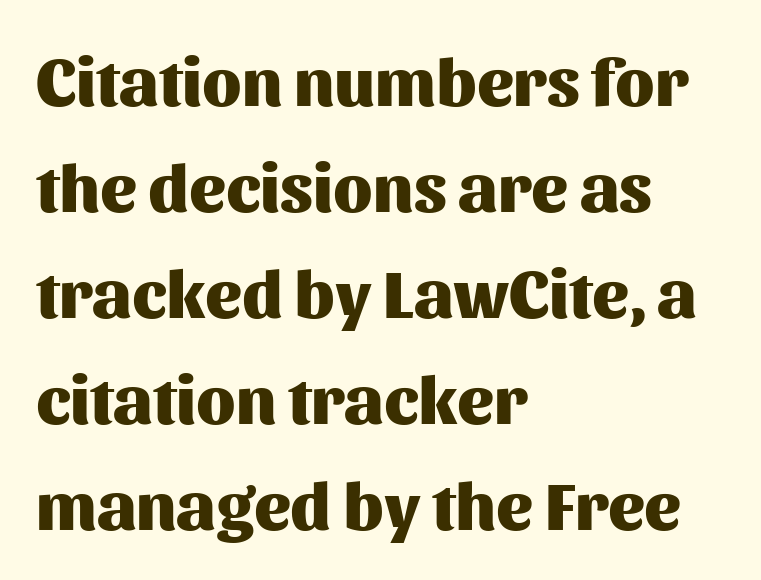
Compared with an ordinary text face, these strokes are far heavier — a full bold. This rendering uses left alignment, leaving the right contour irregular. Regular leading. Is this a fixed-width face? No — the glyphs have proportional, varying widths. Inter-character spacing is left at the font's built-in metrics. Check where the strokes stop: nothing finishes them off — pure sans.
